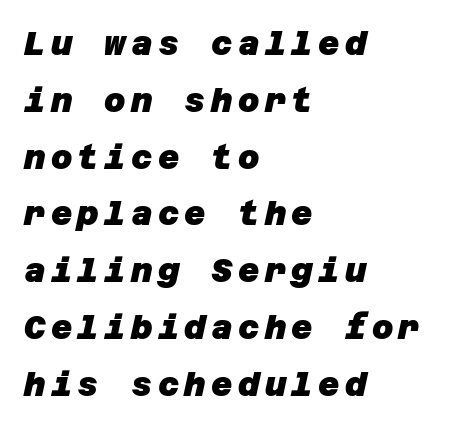
{"serif": "no", "bold": "yes", "weight": "heavy", "width": "normal", "stroke_contrast": "low", "x_height": "large", "underline": "no", "align": "left", "line_spacing_ratio": 1.72, "glyph_px": 33}
